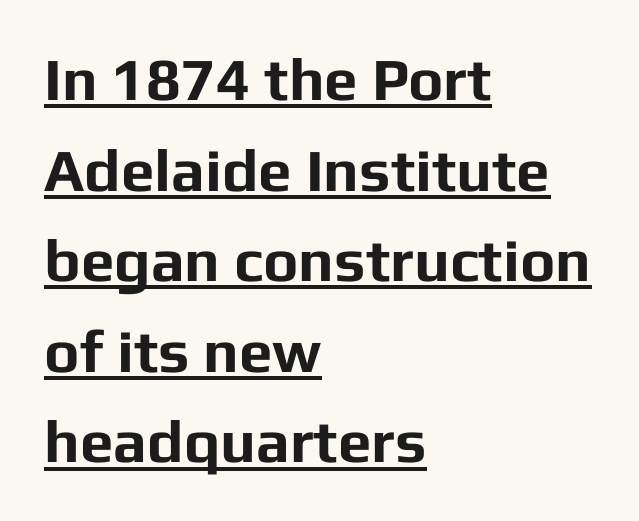
Is this a sans? Yes — the strokes have no serifs. Does the weight exceed regular? Yes, all the way to bold. Do the characters align in a grid? No, the font is proportional. The letters sit at their default tracking, neither squeezed nor spread. This sample is left-justified, so line endings fall wherever the words run out.
